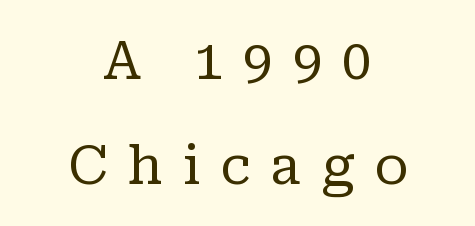
{"serif": "yes", "italic": "no", "bold": "no", "weight": "regular", "width": "normal", "stroke_contrast": "low", "x_height": "medium", "monospaced": "no", "underline": "no", "align": "center", "line_spacing": "loose", "line_spacing_ratio": 1.98, "letter_spacing": "wide", "letter_spacing_em": 0.37, "glyph_px": 53}
